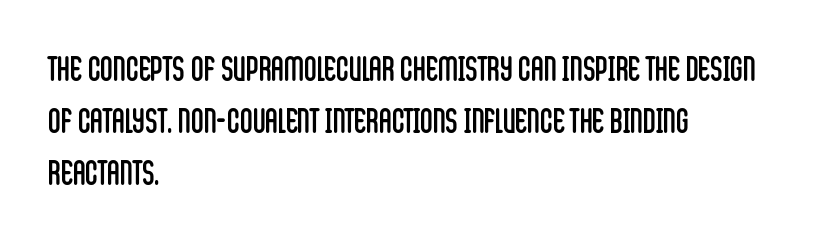
Left-aligned paragraph, ragged on the right. Here the designer chose a conventional face with non-uniform glyph widths. The foot of each line stays bare and open. The typeface has the unassuming heft of standard copy or less. Rows of type keep a routine distance in the vertical direction.
